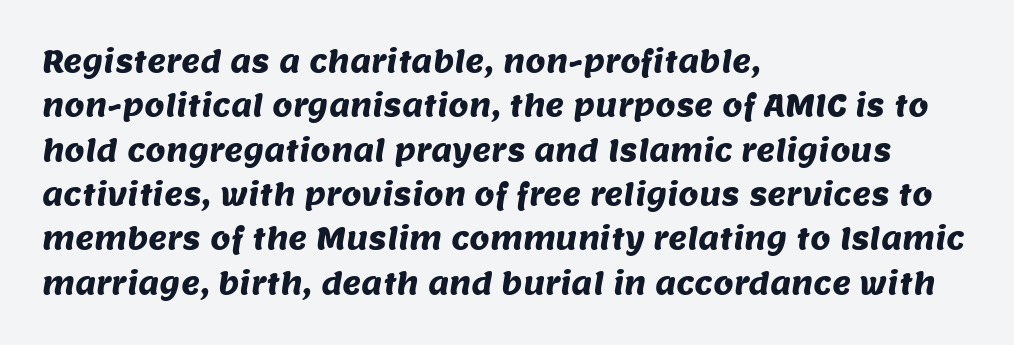
The image shows 29 px sans-serif type; set left-aligned, normal line spacing (1.53x), normal letter spacing, not underlined; medium stroke contrast and a large x-height.
